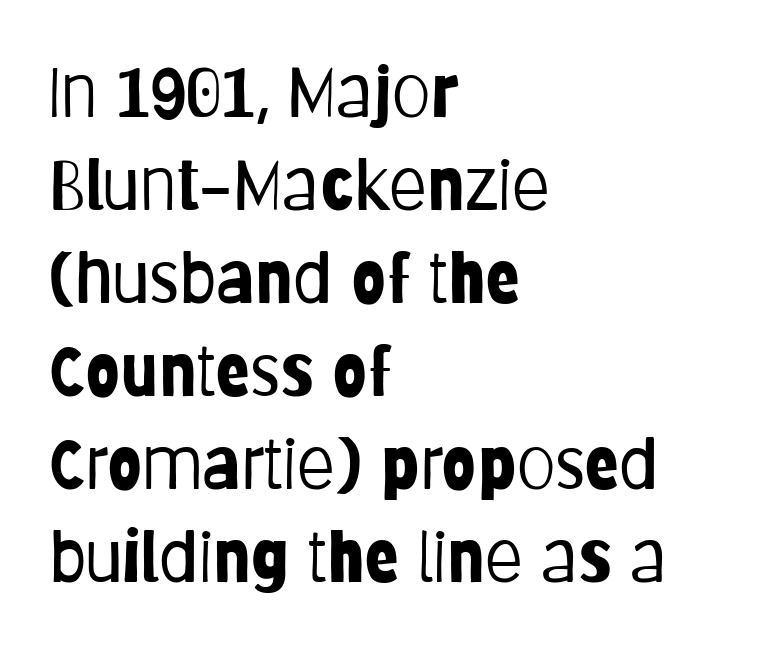
{"serif": "no", "italic": "no", "bold": "no", "weight": "light", "width": "condensed", "stroke_contrast": "low", "x_height": "large", "monospaced": "no", "underline": "no", "align": "left", "line_spacing": "normal", "line_spacing_ratio": 1.33, "letter_spacing": "normal", "letter_spacing_em": 0.0, "glyph_px": 70}
